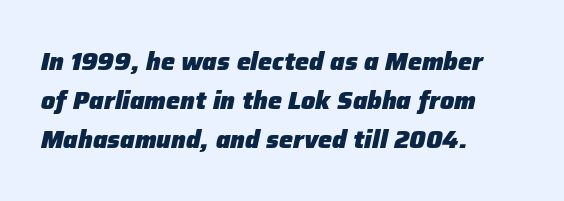
An italicized treatment has been applied to the whole sample. Typographic density is high because the face is bold. Is the letter spacing exaggerated? No — it looks like the ordinary default. Rows of type keep a routine distance in the vertical direction. Casual observation: everything's shoved over to the left. Check under the words: just untouched page.
